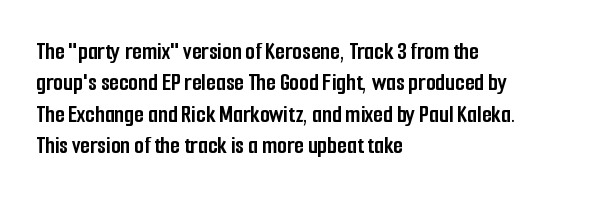
{"italic": "no", "bold": "yes", "underline": "no", "align": "left", "line_spacing": "normal", "line_spacing_ratio": 1.26, "letter_spacing": "normal", "letter_spacing_em": 0.0, "glyph_px": 25}
